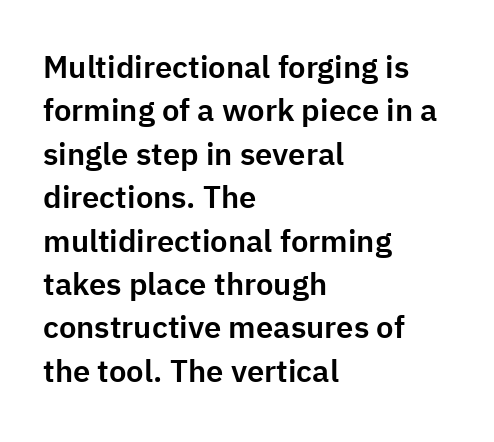
{"serif": "no", "italic": "no", "width": "normal", "stroke_contrast": "low", "x_height": "medium", "monospaced": "no", "underline": "no", "align": "left", "line_spacing": "normal", "line_spacing_ratio": 1.4, "letter_spacing": "normal", "letter_spacing_em": 0.0, "glyph_px": 31}
